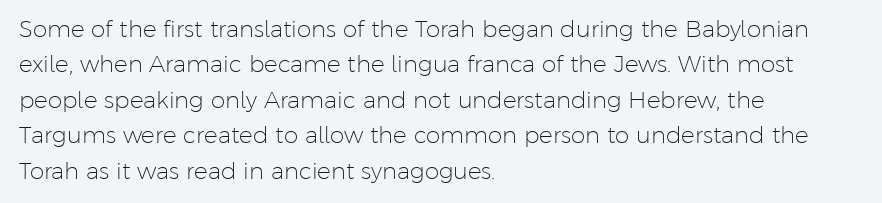
The image shows 23 px text type, upright; set left-aligned, normal line spacing (1.54x), normal letter spacing, not underlined.
